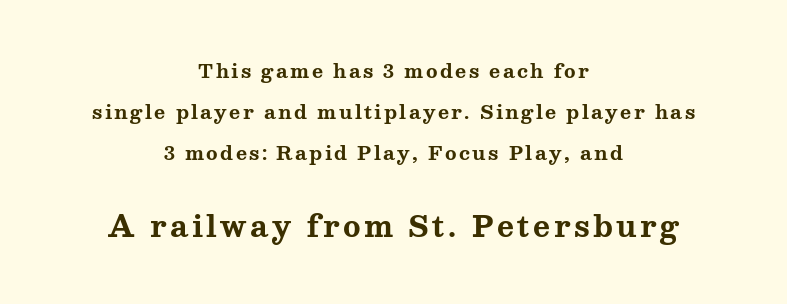
Summary of weight: heavy, a full bold. Italic? Not at all — the glyphs are vertical. Vertical spacing — loose. In CSS terms this would be text-align: center. A student would notice the bottom passage is typeset larger than what precedes it.
